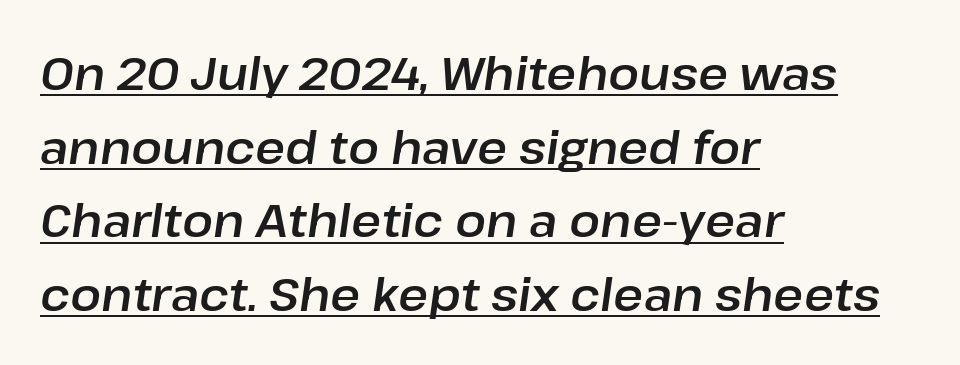
The ragged edge is on the right, which tells us the setting is flush left. Between one letter and the next there's only the usual sliver of space. Every character sits at an angle, as italics do. The string is rendered with underlining switched on.
